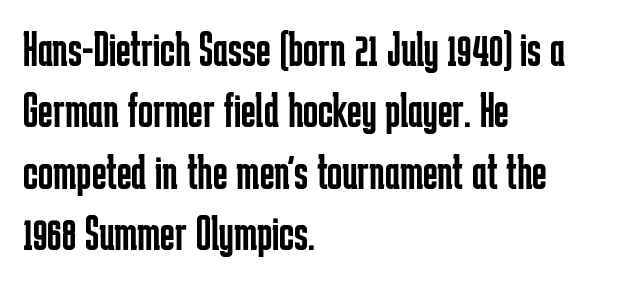
The image shows 50 px regular-weight, condensed sans-serif type, upright; set left-aligned, line spacing 1.23x, normal letter spacing, not underlined; low stroke contrast and a medium x-height.
